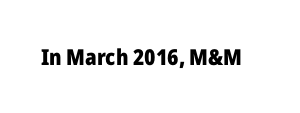
The image shows 22 px bold type, upright; set normal letter spacing, not underlined.
